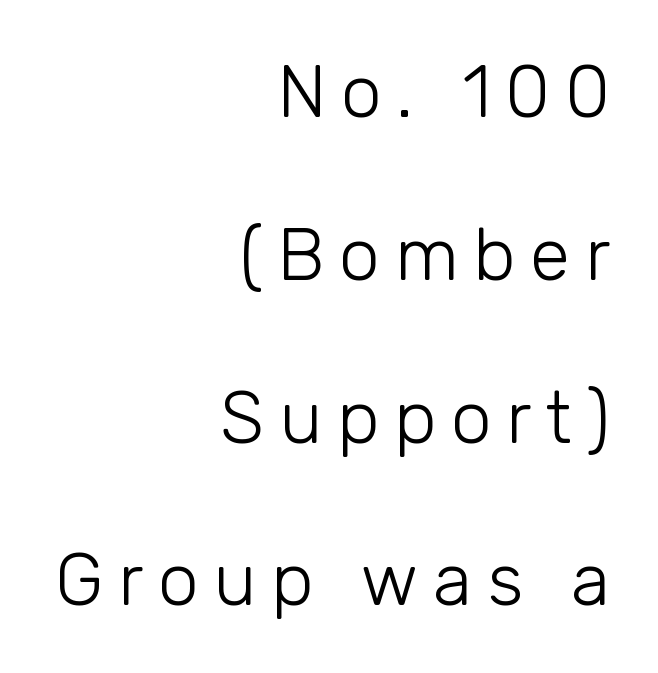
Q: Is the text bold? A: No.
Q: Is the text italic (slanted)? A: No, it is upright.
Q: Is the typeface a serif or a sans-serif typeface? A: Sans-serif.
Q: Is the text underlined? A: No.
Q: How is the paragraph aligned? A: Right-aligned.
Q: Is the spacing between letters normal or unusually wide? A: Unusually wide.
Q: Is the spacing between lines tight, normal or loose? A: Loose.
Q: Width (condensed, normal, or wide)? A: Normal.
Q: Stroke contrast? A: Low.
Q: x-height? A: Medium.
Q: Monospaced? A: No.
